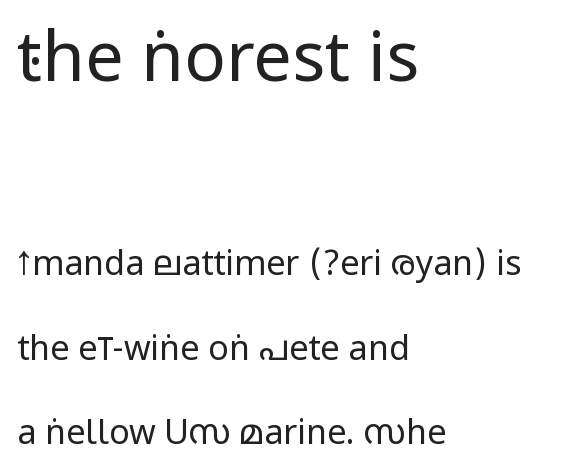
Widely set lines give the paragraph a tall, airy silhouette. In terms of letterspacing, this is plain default setting. Is this a heavy cut? Hardly; it is regular or lighter. The ragged edge is on the right, which tells us the setting is flush left. Large over small — that's the arrangement of the two blocks here.
